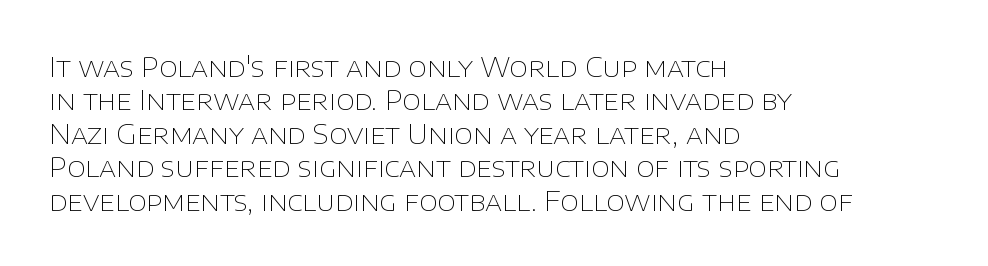
The image shows 27 px text type, upright; set left-aligned, line spacing 1.24x, normal letter spacing, not underlined.
